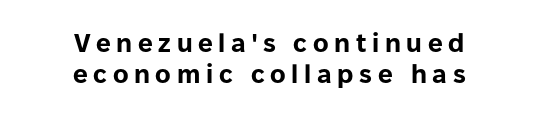
{"italic": "no", "bold": "yes", "underline": "no", "align": "center", "line_spacing_ratio": 1.2, "letter_spacing": "wide", "letter_spacing_em": 0.22, "glyph_px": 26}
